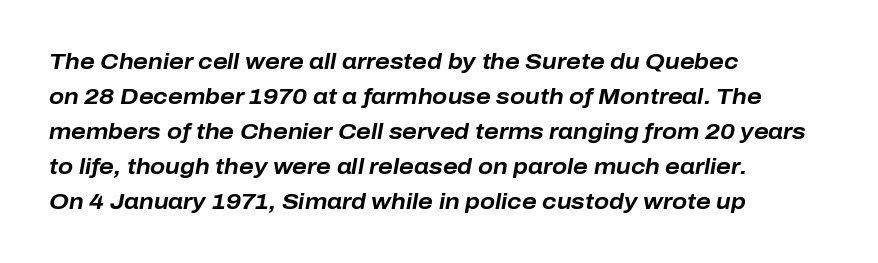
The image shows 22 px bold type, italic (leaning right); set left-aligned, normal line spacing (1.59x), normal letter spacing, not underlined.
